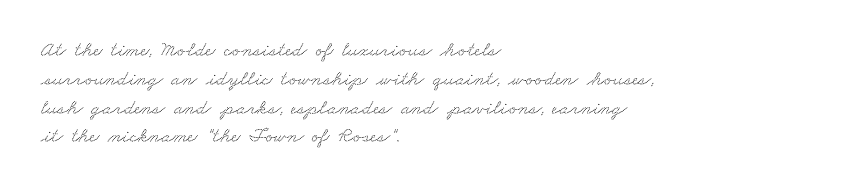
The image shows 21 px text type; set left-aligned, normal line spacing (1.37x), normal letter spacing, not underlined.
